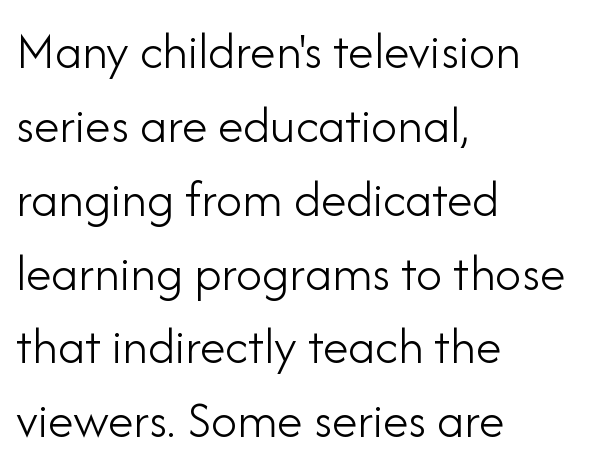
{"serif": "no", "italic": "no", "bold": "no", "weight": "light", "width": "normal", "stroke_contrast": "low", "x_height": "small", "monospaced": "no", "underline": "no", "align": "left", "line_spacing": "normal", "line_spacing_ratio": 1.42, "letter_spacing": "normal", "letter_spacing_em": 0.0, "glyph_px": 52}
